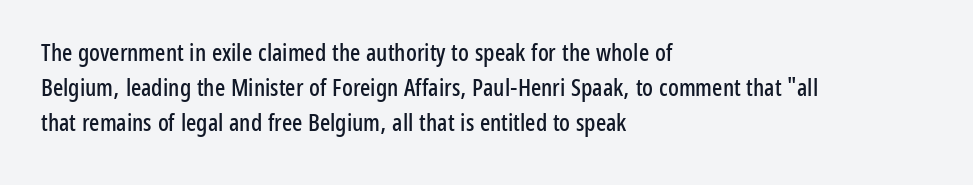
{"italic": "no", "underline": "no", "align": "left", "line_spacing": "normal", "line_spacing_ratio": 1.45, "letter_spacing": "normal", "letter_spacing_em": 0.0, "glyph_px": 24}
